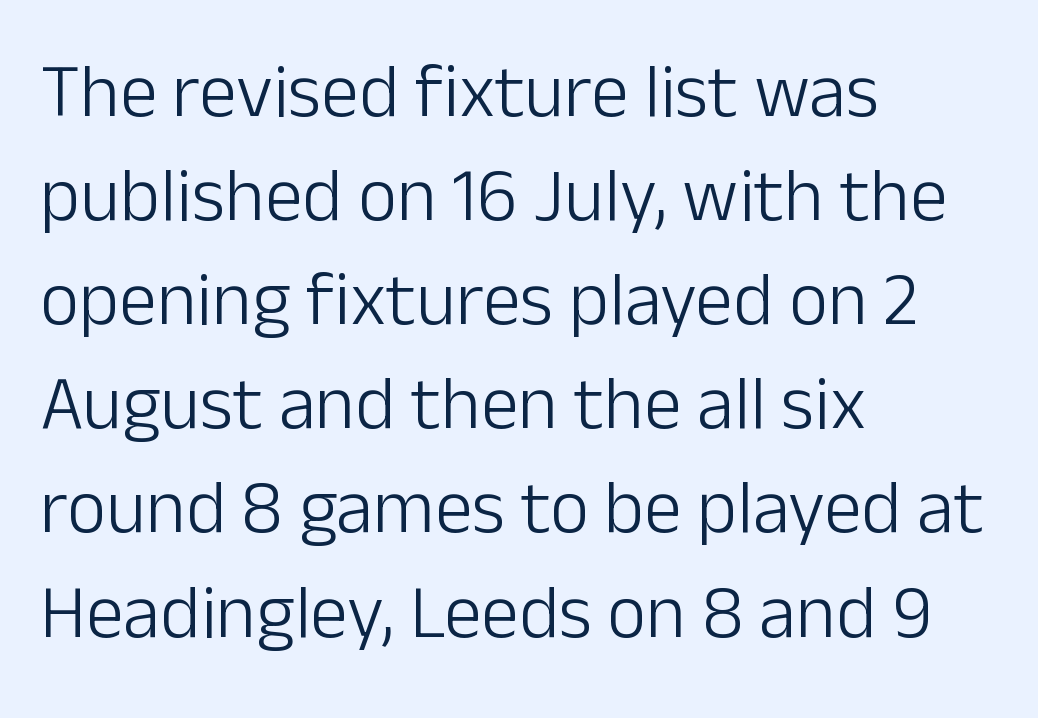
Only glyphs here, with clear space below each row. Think standard paragraph weight, or any step lighter than that. These lines are composed in type without serifs. Every row of glyphs begins at an identical x-position on the left.
